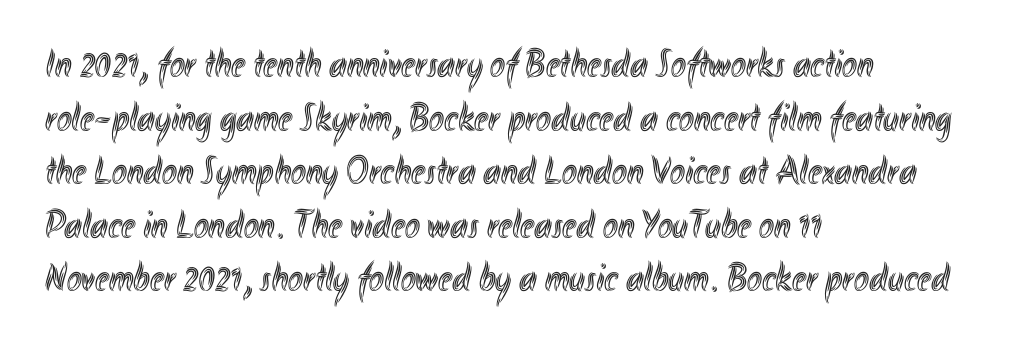
Q: Is the text italic (slanted)? A: Yes.
Q: Is the text underlined? A: No.
Q: How is the paragraph aligned? A: Left-aligned.
Q: Is the spacing between letters normal or unusually wide? A: Normal.
Q: Is the spacing between lines tight, normal or loose? A: Normal.
Q: Width (condensed, normal, or wide)? A: Condensed.
Q: x-height? A: Small.
Q: Monospaced? A: No.
